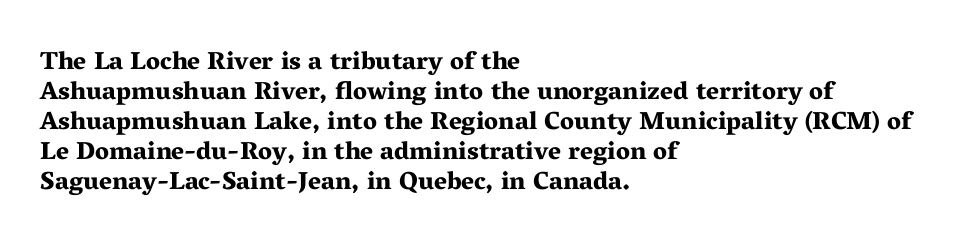
The image shows 25 px bold type, upright; set left-aligned, line spacing 1.2x, normal letter spacing, not underlined.
